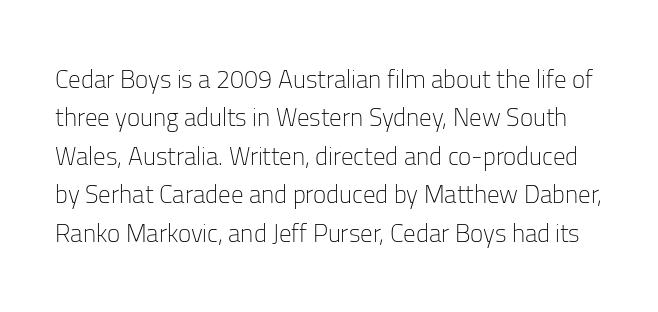
The image shows 25 px text type, upright; set normal line spacing (1.54x), normal letter spacing, not underlined.
